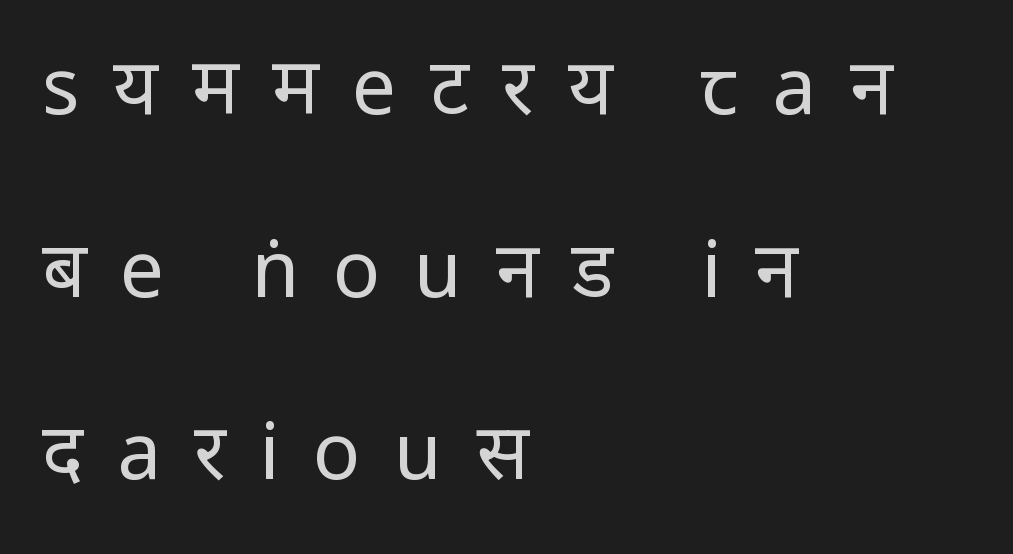
{"serif": "no", "italic": "no", "bold": "no", "weight": "regular", "width": "condensed", "stroke_contrast": "low", "underline": "no", "align": "left", "line_spacing": "loose", "line_spacing_ratio": 2.34, "letter_spacing": "wide", "letter_spacing_em": 0.43, "glyph_px": 78}
